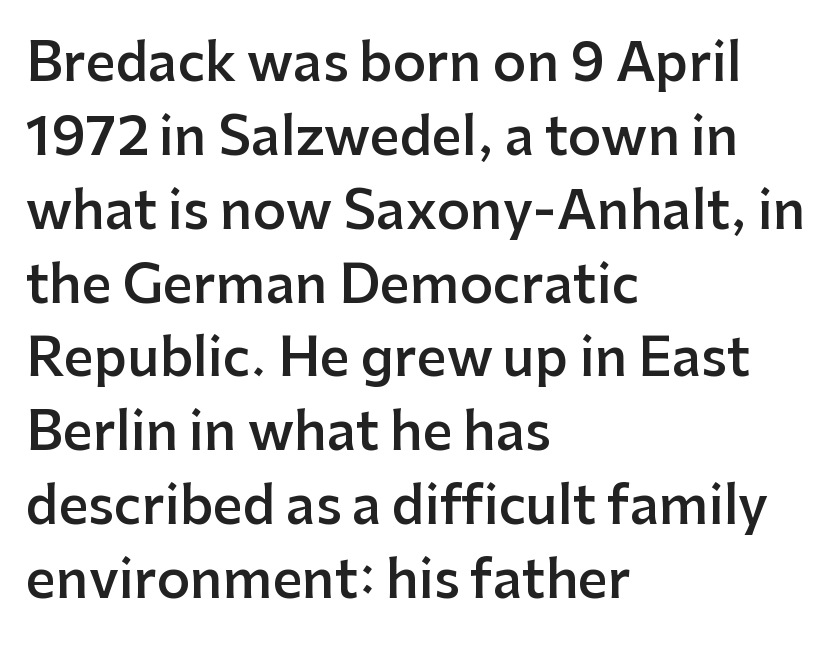
The image shows 52 px semibold sans-serif type, upright; set left-aligned, normal line spacing (1.42x), normal letter spacing, not underlined; low stroke contrast and a medium x-height.
